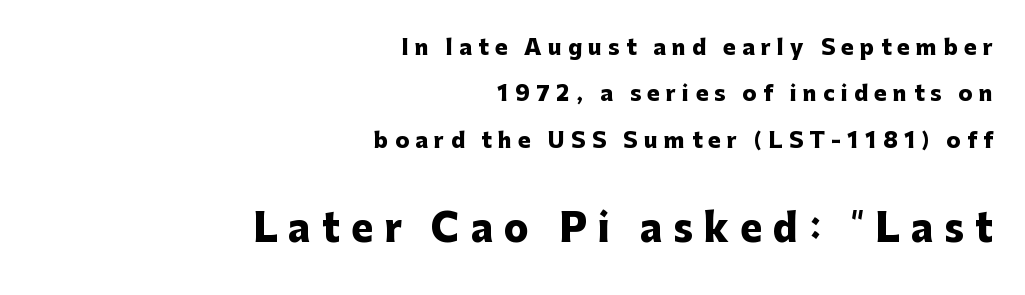
{"serif": "no", "italic": "no", "bold": "yes", "weight": "heavy", "width": "normal", "stroke_contrast": "low", "x_height": "medium", "monospaced": "no", "underline": "no", "align": "right", "line_spacing": "loose", "line_spacing_ratio": 2.21, "letter_spacing": "wide", "letter_spacing_em": 0.3, "larger_block": "second", "size_ratio": 1.76, "glyph_px": 37}
